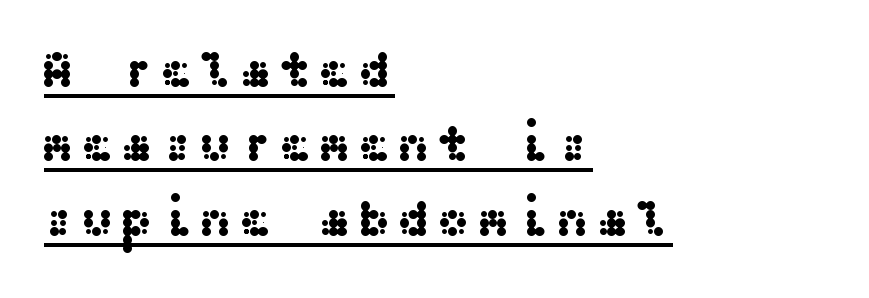
The image shows 51 px wide sans-serif type, upright; set left-aligned, normal line spacing (1.46x), underlined; medium stroke contrast and a medium x-height.
